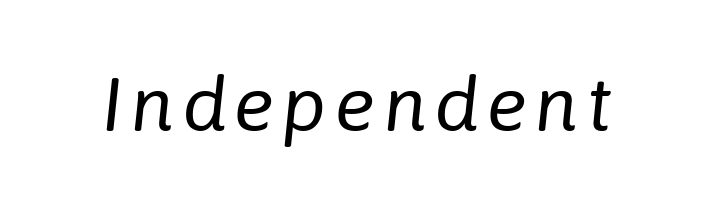
Q: Is the text bold? A: No.
Q: Is the text italic (slanted)? A: Yes, it leans right by about 6 degrees.
Q: Is the text underlined? A: No.
Q: Width (condensed, normal, or wide)? A: Normal.
Q: Stroke contrast? A: Low.
Q: x-height? A: Medium.
Q: Monospaced? A: No.
